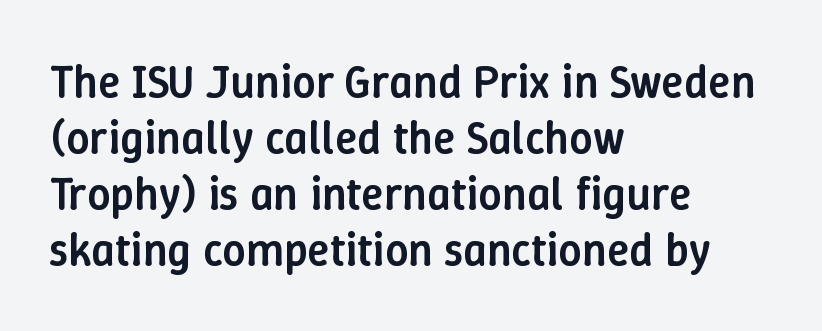
In terms of letterspacing, this is plain default setting. The face used here is a semibold: visibly heavier than regular, lighter than bold. Which margin do the lines hug? The left one — the right edge is uneven. Check under the words: just untouched page. Proportional: the letters do not fall into vertical columns.
